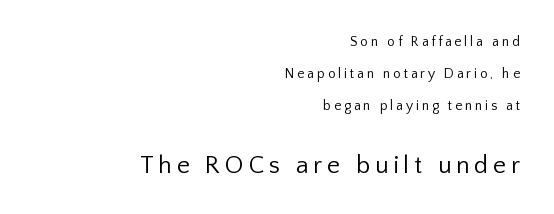
{"italic": "no", "bold": "no", "underline": "no", "align": "right", "line_spacing": "loose", "line_spacing_ratio": 2.3, "larger_block": "second", "size_ratio": 1.79, "glyph_px": 25}
